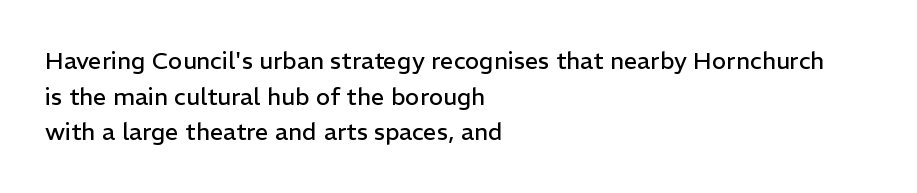
{"italic": "no", "bold": "no", "underline": "no", "align": "left", "line_spacing": "normal", "line_spacing_ratio": 1.48, "letter_spacing": "normal", "letter_spacing_em": 0.0, "glyph_px": 24}
